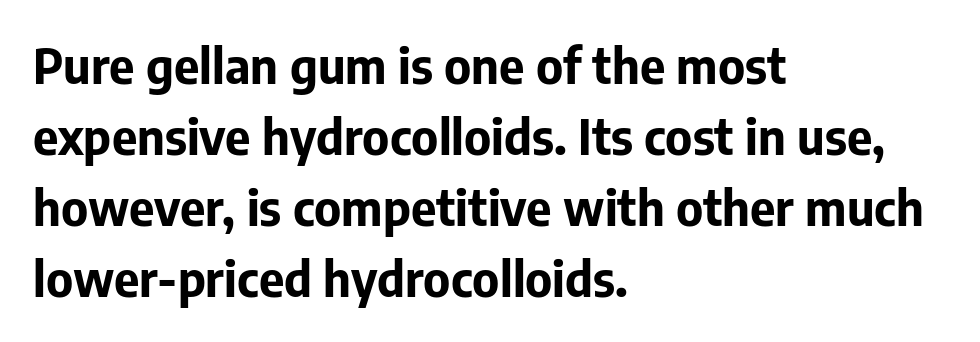
The image shows 49 px bold sans-serif type, upright; set left-aligned, normal line spacing (1.45x), normal letter spacing, not underlined; low stroke contrast and a medium x-height.
